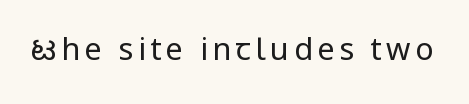
{"serif": "no", "italic": "no", "bold": "no", "weight": "regular", "width": "condensed", "stroke_contrast": "low", "x_height": "large", "monospaced": "no", "underline": "no", "glyph_px": 31}
